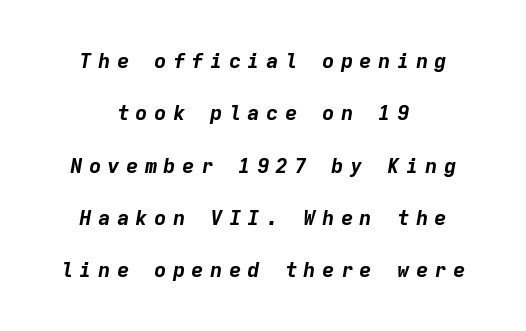
Q: Is the text bold? A: Yes.
Q: Is the text italic (slanted)? A: Yes, it leans right by about 9 degrees.
Q: Is the text underlined? A: No.
Q: How is the paragraph aligned? A: Centered.
Q: Is the spacing between letters normal or unusually wide? A: Unusually wide.
Q: Is the spacing between lines tight, normal or loose? A: Loose.
